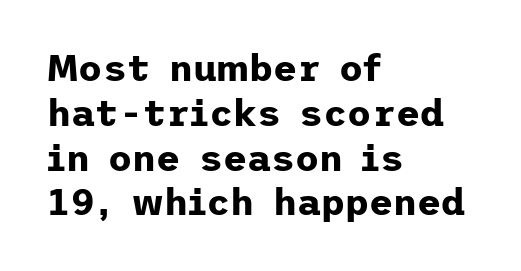
The image shows 37 px bold sans-serif type, upright; set left-aligned, line spacing 1.21x, normal letter spacing, not underlined; low stroke contrast and a medium x-height.
